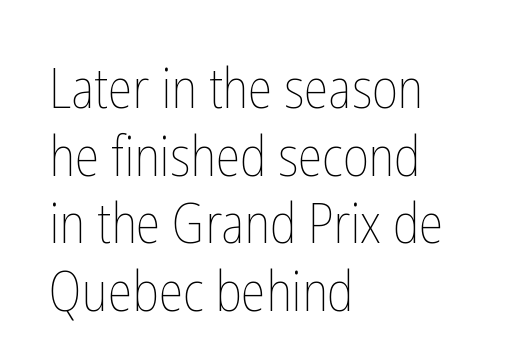
{"italic": "no", "bold": "no", "weight": "thin", "width": "condensed", "stroke_contrast": "low", "x_height": "medium", "monospaced": "no", "underline": "no", "align": "left", "line_spacing_ratio": 1.23, "letter_spacing": "normal", "letter_spacing_em": 0.0, "glyph_px": 55}
